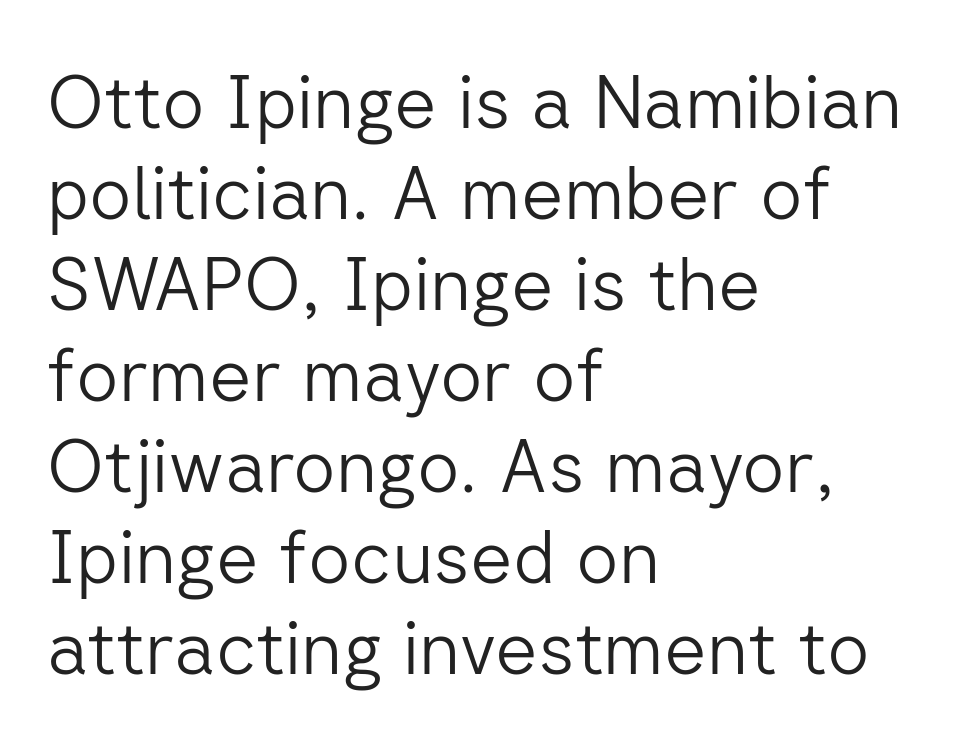
Q: Is the text bold? A: No.
Q: Is the text italic (slanted)? A: No, it is upright.
Q: Is the typeface a serif or a sans-serif typeface? A: Sans-serif.
Q: Is the text underlined? A: No.
Q: How is the paragraph aligned? A: Left-aligned.
Q: Is the spacing between letters normal or unusually wide? A: Normal.
Q: Width (condensed, normal, or wide)? A: Normal.
Q: Stroke contrast? A: Low.
Q: x-height? A: Medium.
Q: Monospaced? A: No.
